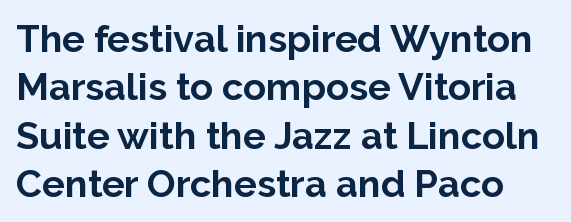
The image shows 38 px bold sans-serif type, upright; set normal line spacing (1.27x), normal letter spacing, not underlined; low stroke contrast and a medium x-height.
